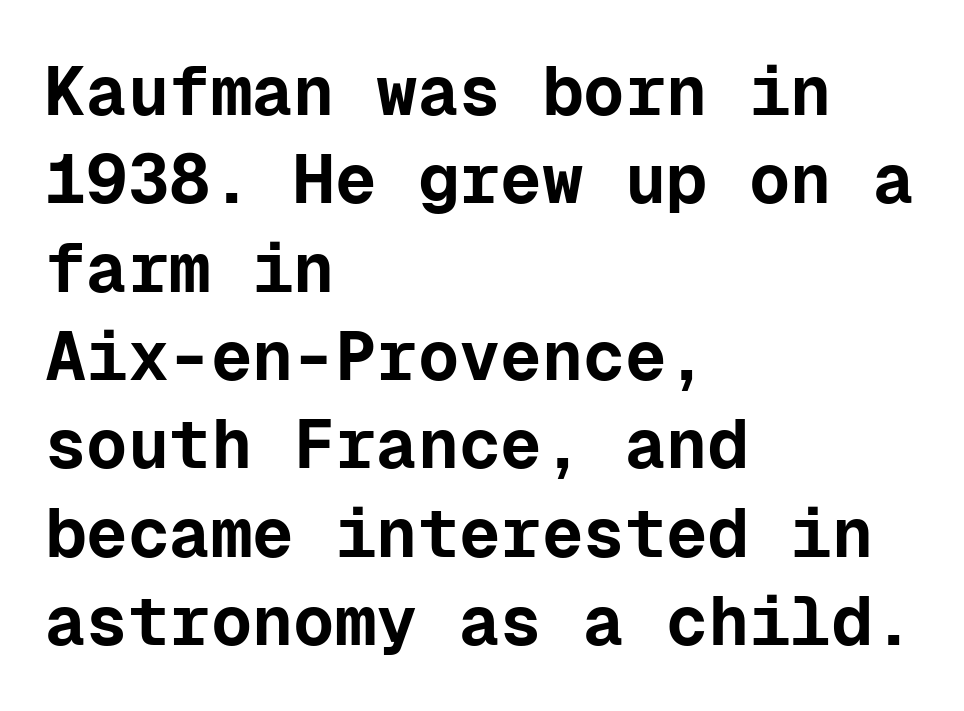
{"serif": "no", "italic": "no", "bold": "yes", "weight": "bold", "width": "normal", "stroke_contrast": "low", "x_height": "medium", "monospaced": "yes", "underline": "no", "align": "left", "line_spacing": "normal", "line_spacing_ratio": 1.28, "letter_spacing": "normal", "letter_spacing_em": 0.0, "glyph_px": 69}
